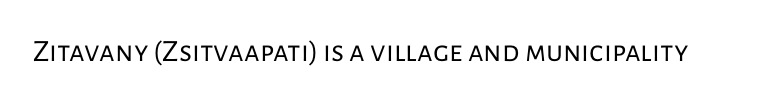
Q: Is the text bold? A: No.
Q: Is the text italic (slanted)? A: No, it is upright.
Q: Is the typeface a serif or a sans-serif typeface? A: Sans-serif.
Q: Is the text underlined? A: No.
Q: Is the spacing between letters normal or unusually wide? A: Normal.
Q: Width (condensed, normal, or wide)? A: Normal.
Q: Stroke contrast? A: Low.
Q: x-height? A: Medium.
Q: Monospaced? A: No.
